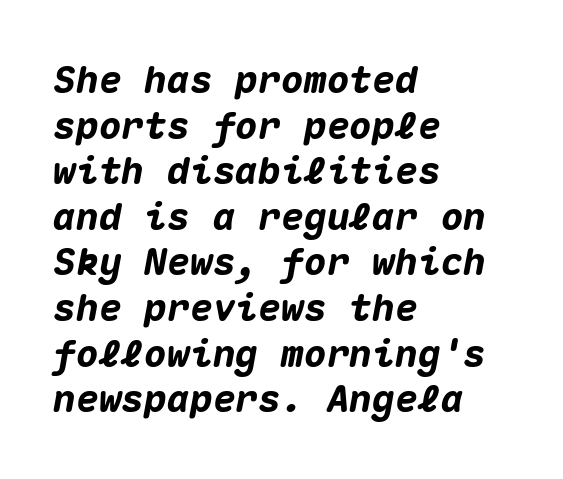
{"italic": "yes", "lean": "right", "slant_degrees": 10, "bold": "yes", "weight": "heavy", "width": "normal", "stroke_contrast": "medium", "x_height": "medium", "monospaced": "yes", "underline": "no", "align": "left", "line_spacing_ratio": 1.2, "letter_spacing": "normal", "letter_spacing_em": 0.0, "glyph_px": 38}
